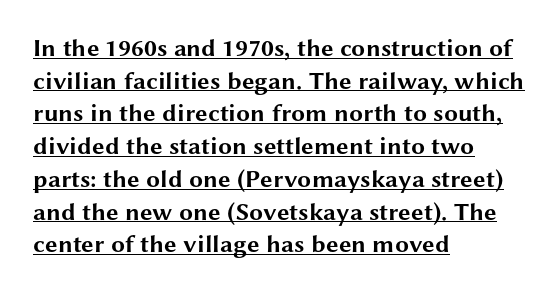
Compared with typical body copy, the letter spacing here is the same. Descenders here cross a horizontal rule under the line. This block has exactly the height ordinary leading produces. A typesetter would mark this as roman, not italic. Students, this is bold: see how much ink each stroke carries.
